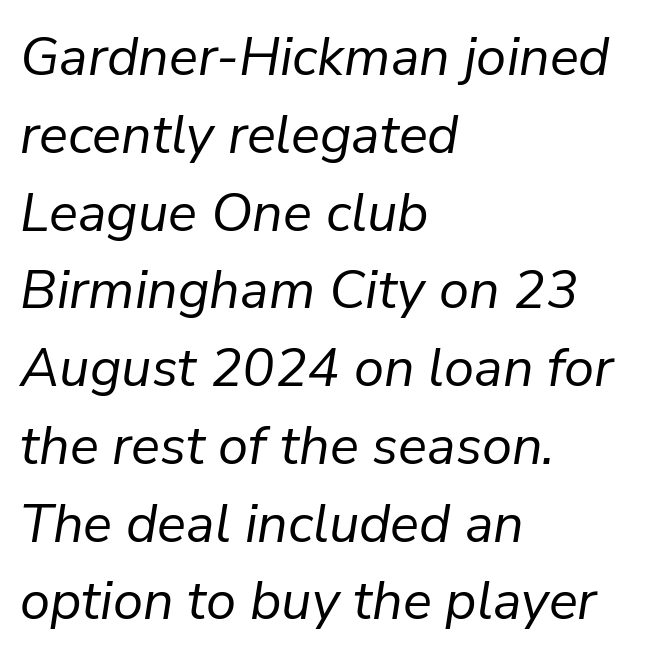
The characters are drawn with everyday or finer stroke widths. Casual observation: everything's shoved over to the left. An italicized treatment has been applied to the whole sample. Does the leading feel generous? No, just average. The baseline area is clear. Tracking value appears to be zero — textbook default spacing.
